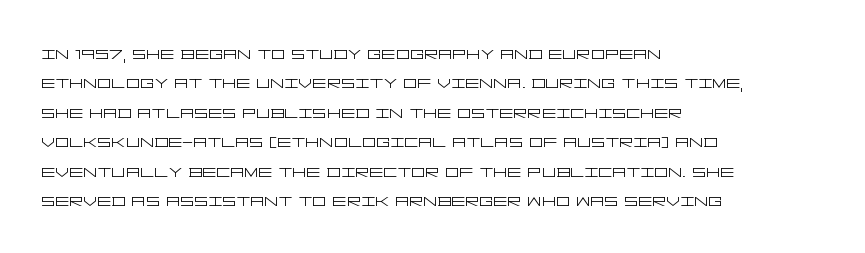
{"italic": "no", "bold": "no", "underline": "no", "align": "left", "line_spacing": "normal", "line_spacing_ratio": 1.34, "letter_spacing": "normal", "letter_spacing_em": 0.0, "glyph_px": 22}
